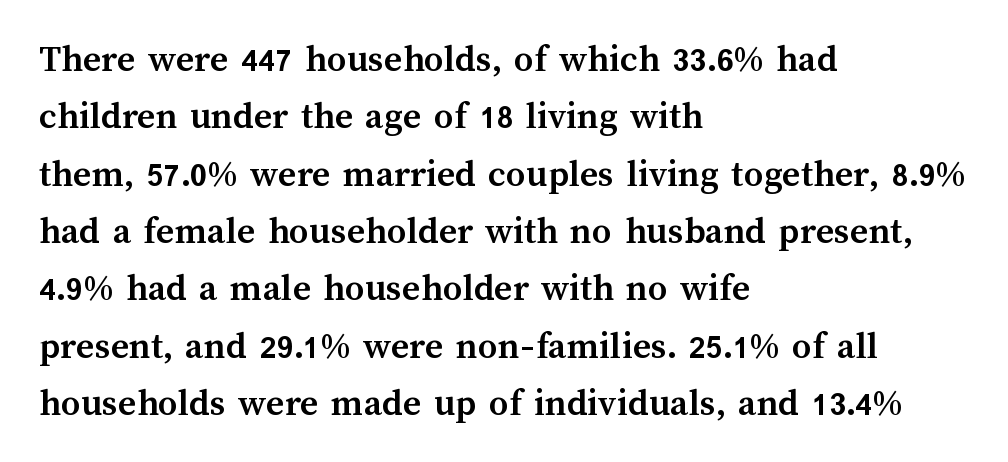
{"italic": "no", "bold": "yes", "weight": "semibold", "width": "normal", "stroke_contrast": "medium", "x_height": "medium", "monospaced": "no", "underline": "no", "align": "left", "line_spacing": "normal", "line_spacing_ratio": 1.47, "letter_spacing": "normal", "letter_spacing_em": 0.0, "glyph_px": 39}
